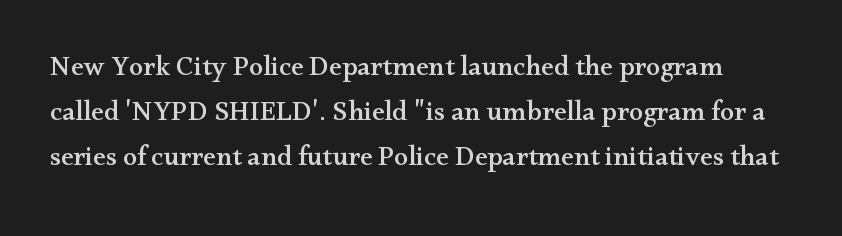
This is the regular roman posture of the typeface. Beneath every word, the page is bare. Spacing between characters is what you'd get straight out of the box. Regarding leading, the lines here are spaced in the standard way. Letterform terminals end in serifs throughout the passage.
